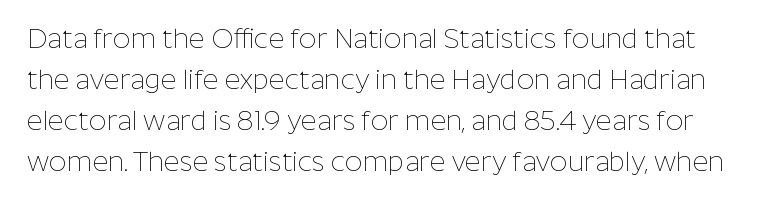
When letters stand straight like this, we call the style roman or upright. The characters are drawn with everyday or finer stroke widths. Notice how descenders clear the ascenders below comfortably — that's standard leading. Caption: standard tracking, unaltered. The area under the type is left untouched.
